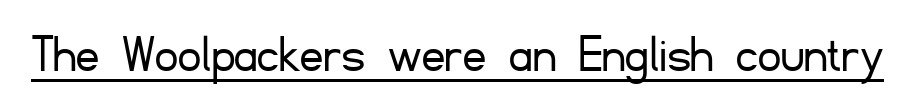
{"serif": "no", "italic": "no", "bold": "no", "weight": "light", "width": "normal", "stroke_contrast": "low", "x_height": "small", "monospaced": "no", "underline": "yes", "letter_spacing": "normal", "letter_spacing_em": 0.0, "glyph_px": 56}
